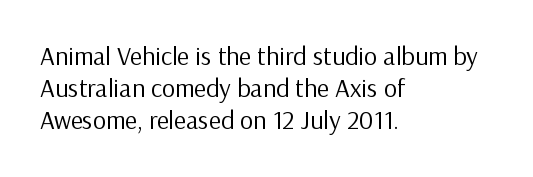
The image shows 26 px text type, upright; set left-aligned, line spacing 1.24x, normal letter spacing, not underlined.
